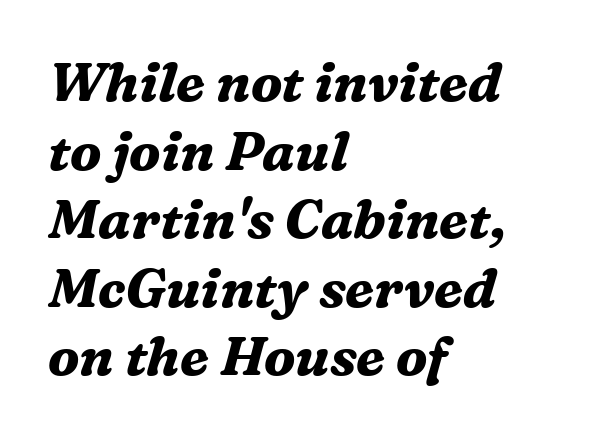
Q: Is the text bold? A: Yes.
Q: Is the text italic (slanted)? A: Yes, it leans right by about 16 degrees.
Q: Is the typeface a serif or a sans-serif typeface? A: Serif.
Q: Is the text underlined? A: No.
Q: How is the paragraph aligned? A: Left-aligned.
Q: Is the spacing between letters normal or unusually wide? A: Normal.
Q: Is the spacing between lines tight, normal or loose? A: Normal.
Q: Width (condensed, normal, or wide)? A: Normal.
Q: Stroke contrast? A: Medium.
Q: x-height? A: Medium.
Q: Monospaced? A: No.
